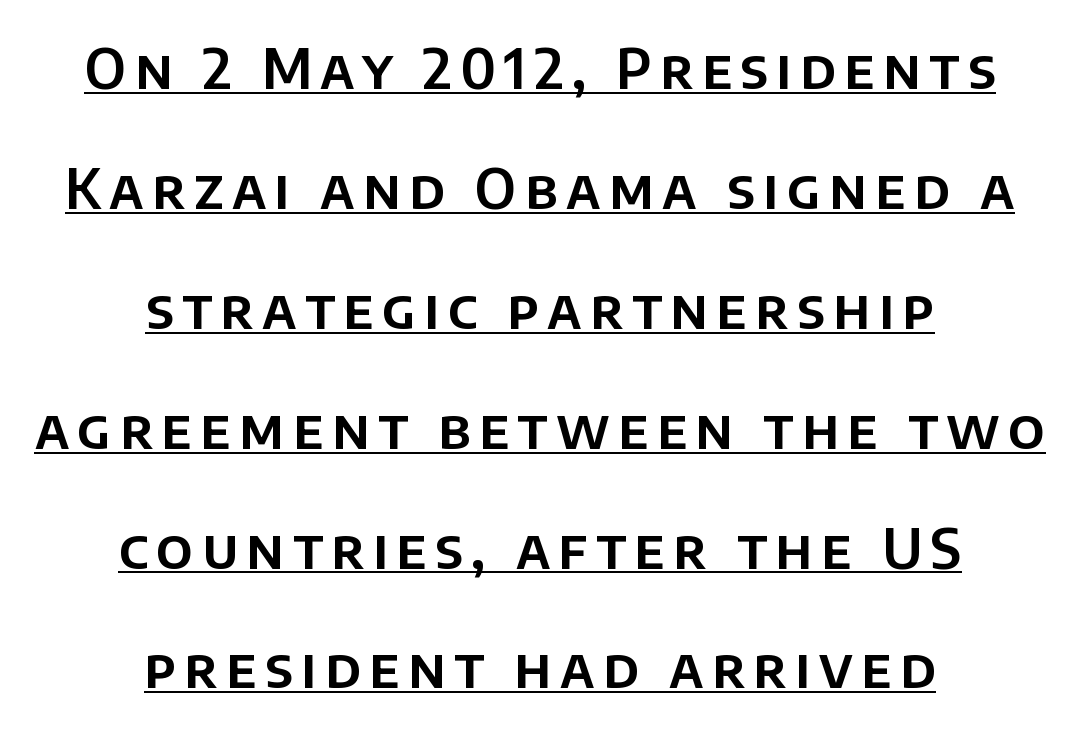
Regarding leading, the lines here are spaced well apart. Font category for this specimen: sans-serif. Proportional: the letters do not fall into vertical columns. The whitespace from short lines is split evenly between both sides. Decoration check: the copy is underlined. A typesetter would mark this as roman, not italic.
